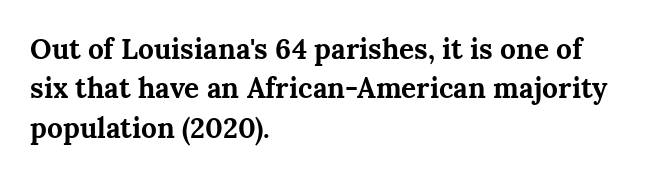
Visually the block forms a straight wall on the left and a jagged coastline on the right. Is this a sans? No — the strokes have serifs. No italicization has been applied; the sample stays upright. Pretty heavy lettering here — definitely bold. Each new line begins a customary step beneath the previous one.
